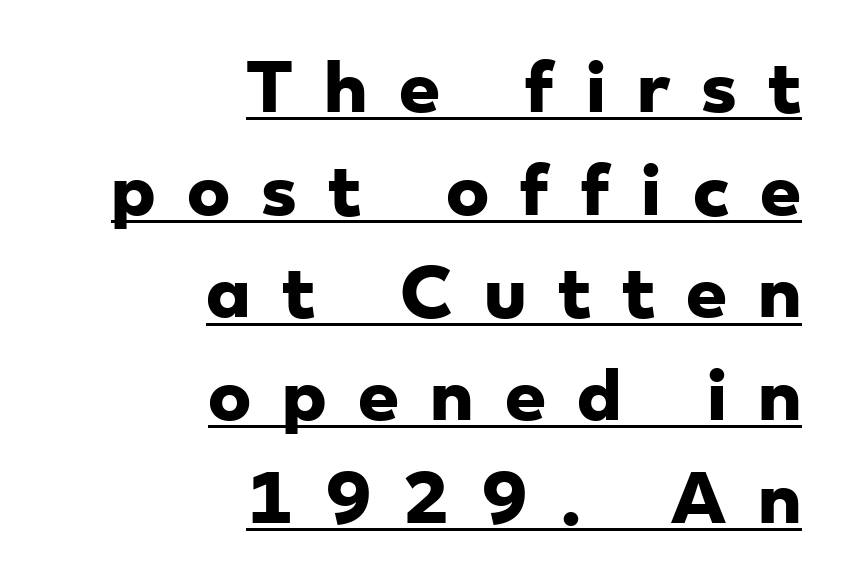
Q: Is the text bold? A: Yes.
Q: Is the typeface a serif or a sans-serif typeface? A: Sans-serif.
Q: Is the text underlined? A: Yes.
Q: How is the paragraph aligned? A: Right-aligned.
Q: Is the spacing between letters normal or unusually wide? A: Unusually wide.
Q: Is the spacing between lines tight, normal or loose? A: Normal.
Q: Width (condensed, normal, or wide)? A: Wide.
Q: Stroke contrast? A: Low.
Q: x-height? A: Small.
Q: Monospaced? A: No.
